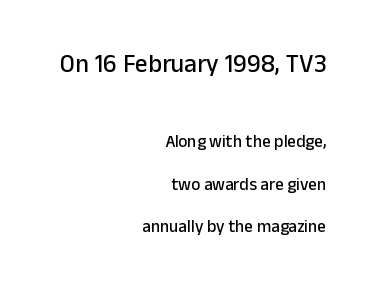
The image shows 25 px text type, upright; set right-aligned, loose line spacing (2.49x), normal letter spacing, not underlined; the first (top) block is 1.47x larger.
